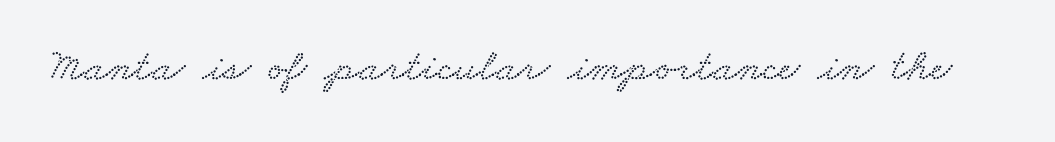
Q: Is the text underlined? A: No.
Q: Is the spacing between letters normal or unusually wide? A: Normal.
Q: Width (condensed, normal, or wide)? A: Wide.
Q: Stroke contrast? A: Low.
Q: x-height? A: Small.
Q: Monospaced? A: No.
